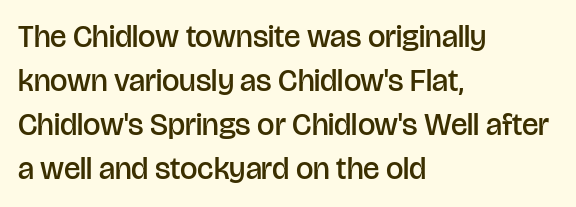
The image shows 31 px semibold sans-serif type, upright; set left-aligned, normal line spacing (1.42x), normal letter spacing, not underlined; low stroke contrast and a large x-height.
